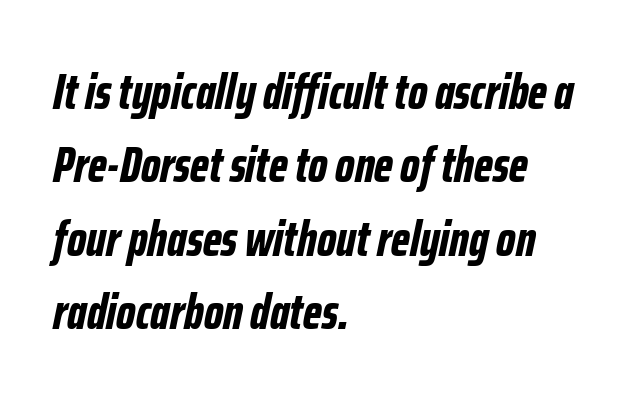
Any mark beneath the type? The region is blank. Every letter is thick-stroked: bold, no question. Which margin do the lines hug? The left one — the right edge is uneven. These lines are rendered in a variable-pitch font. Here the glyphs are tracked normally, forming tight word shapes.
